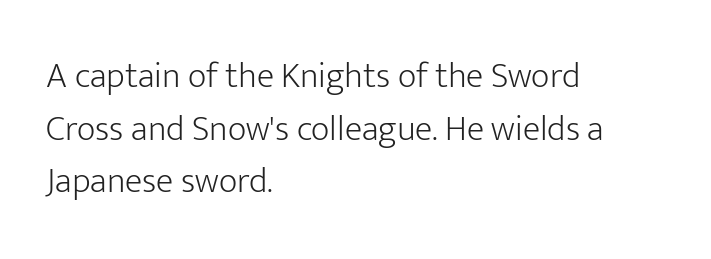
Nope, not italic — everything's standing straight. Spacing between characters is what you'd get straight out of the box. Spacing verdict: proportional, widths tailored to each character. Rows of type keep a routine distance in the vertical direction.
